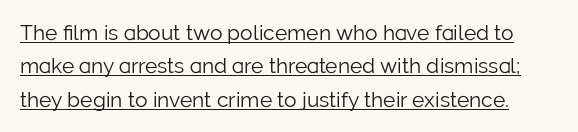
{"italic": "no", "bold": "no", "underline": "yes", "line_spacing": "normal", "line_spacing_ratio": 1.59, "letter_spacing": "normal", "letter_spacing_em": 0.0, "glyph_px": 21}
